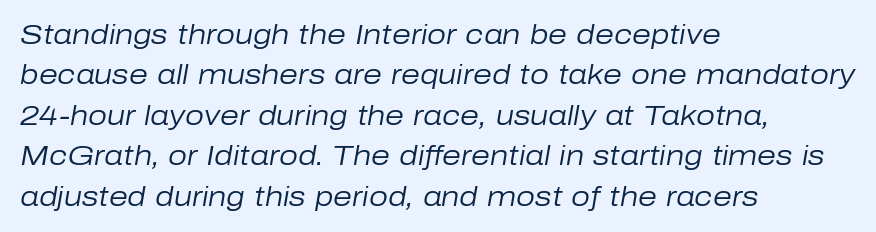
{"italic": "yes", "lean": "right", "slant_degrees": 10, "bold": "no", "underline": "no", "align": "left", "line_spacing": "normal", "line_spacing_ratio": 1.5, "letter_spacing": "normal", "letter_spacing_em": 0.0, "glyph_px": 27}
